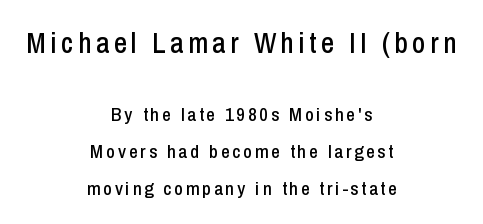
Note: no serifs on the glyphs. Rule under the text: the space is simply empty. Students, observe: this is what heavily led, spacious text looks like. Italic? Not at all — the glyphs are vertical.
